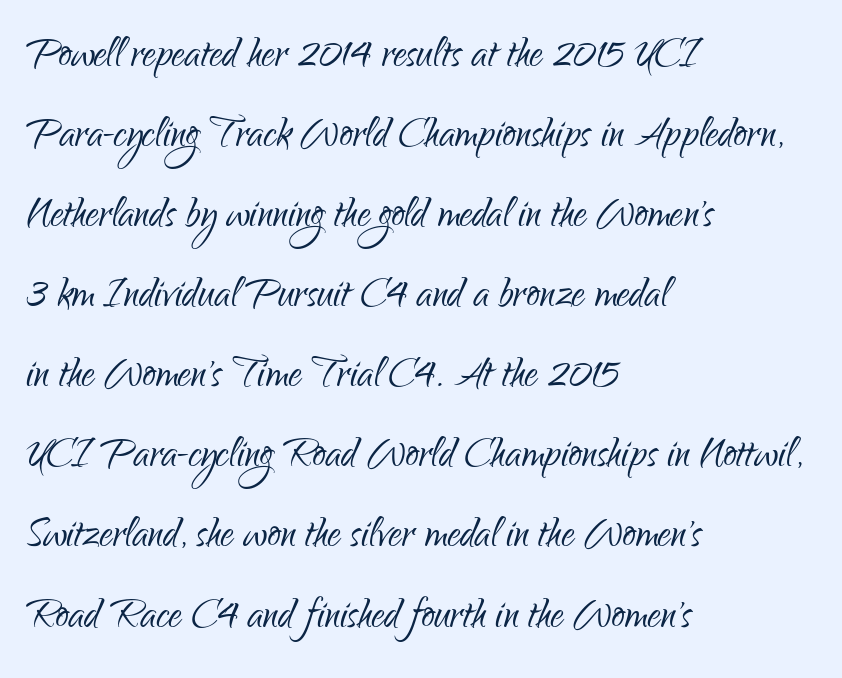
Q: Is the text bold? A: No.
Q: Is the text italic (slanted)? A: Yes.
Q: Is the typeface a serif or a sans-serif typeface? A: Sans-serif.
Q: Is the text underlined? A: No.
Q: How is the paragraph aligned? A: Left-aligned.
Q: Is the spacing between letters normal or unusually wide? A: Normal.
Q: Is the spacing between lines tight, normal or loose? A: Normal.
Q: Width (condensed, normal, or wide)? A: Condensed.
Q: Stroke contrast? A: Low.
Q: x-height? A: Small.
Q: Monospaced? A: No.
